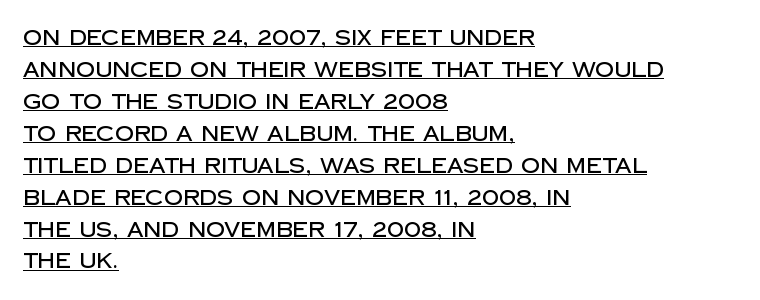
The image shows 21 px text type, upright; set left-aligned, normal line spacing (1.52x), normal letter spacing, underlined.
